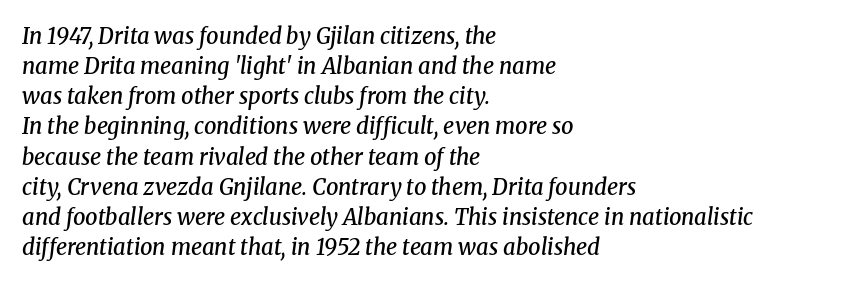
{"italic": "yes", "lean": "right", "slant_degrees": 8, "bold": "semi", "underline": "no", "align": "left", "line_spacing": "normal", "line_spacing_ratio": 1.37, "letter_spacing": "normal", "letter_spacing_em": 0.0, "glyph_px": 22}
